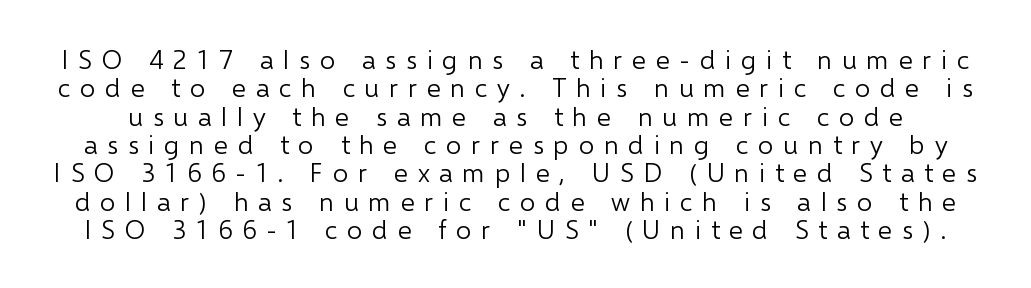
{"italic": "no", "bold": "no", "underline": "no", "line_spacing": "tight", "line_spacing_ratio": 1.05, "letter_spacing": "wide", "letter_spacing_em": 0.36, "glyph_px": 27}
